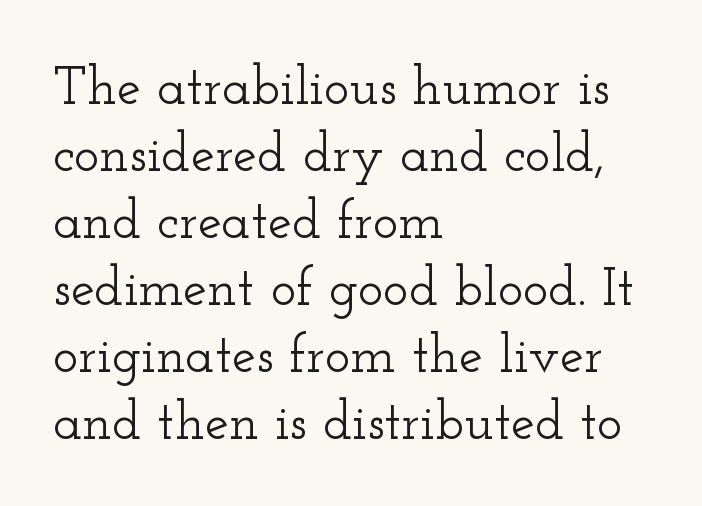
The image shows 54 px wide serif type, upright; set left-aligned, line spacing 1.24x, normal letter spacing, not underlined; low stroke contrast and a small x-height.
